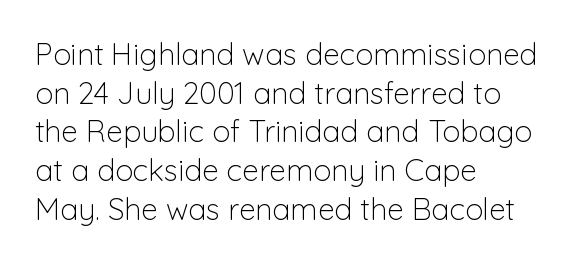
{"serif": "no", "italic": "no", "bold": "no", "weight": "light", "width": "normal", "stroke_contrast": "low", "x_height": "medium", "monospaced": "no", "underline": "no", "align": "left", "line_spacing": "normal", "line_spacing_ratio": 1.29, "letter_spacing": "normal", "letter_spacing_em": 0.0, "glyph_px": 30}
